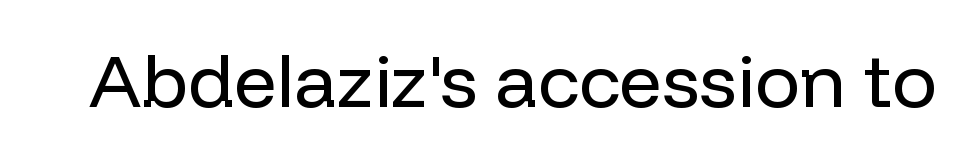
Q: Is the text bold? A: No.
Q: Is the text italic (slanted)? A: No, it is upright.
Q: Is the typeface a serif or a sans-serif typeface? A: Sans-serif.
Q: Is the text underlined? A: No.
Q: Is the spacing between letters normal or unusually wide? A: Normal.
Q: Width (condensed, normal, or wide)? A: Normal.
Q: Stroke contrast? A: Low.
Q: x-height? A: Medium.
Q: Monospaced? A: No.
